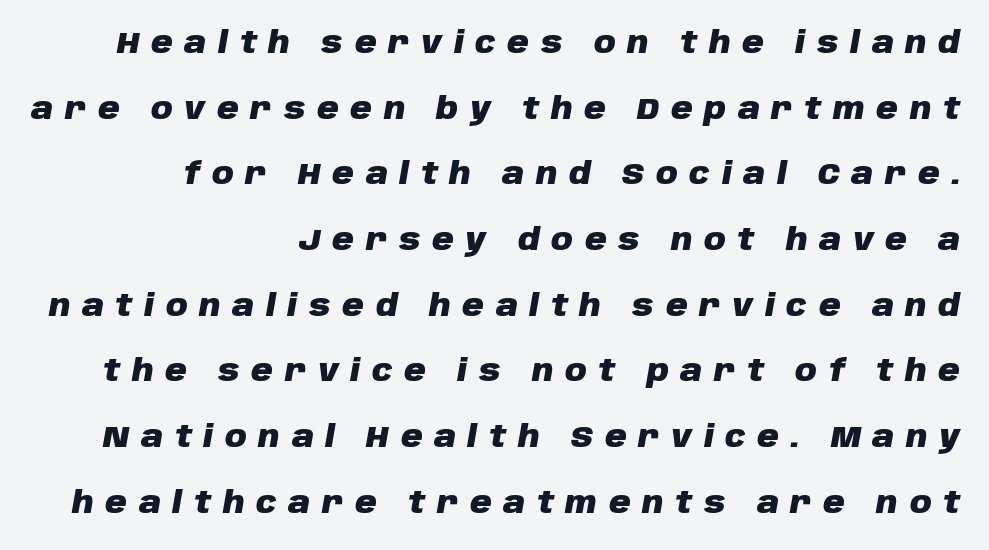
Q: Is the text bold? A: Yes.
Q: Is the text italic (slanted)? A: Yes, it leans right by about 10 degrees.
Q: Is the text underlined? A: No.
Q: How is the paragraph aligned? A: Right-aligned.
Q: Is the spacing between letters normal or unusually wide? A: Unusually wide.
Q: Is the spacing between lines tight, normal or loose? A: Loose.
Q: Width (condensed, normal, or wide)? A: Normal.
Q: Stroke contrast? A: Low.
Q: x-height? A: Large.
Q: Monospaced? A: No.
